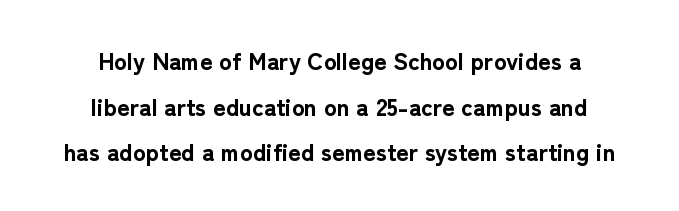
Q: Is the text bold? A: Yes.
Q: Is the text italic (slanted)? A: No, it is upright.
Q: Is the text underlined? A: No.
Q: How is the paragraph aligned? A: Centered.
Q: Is the spacing between letters normal or unusually wide? A: Normal.
Q: Is the spacing between lines tight, normal or loose? A: Loose.
